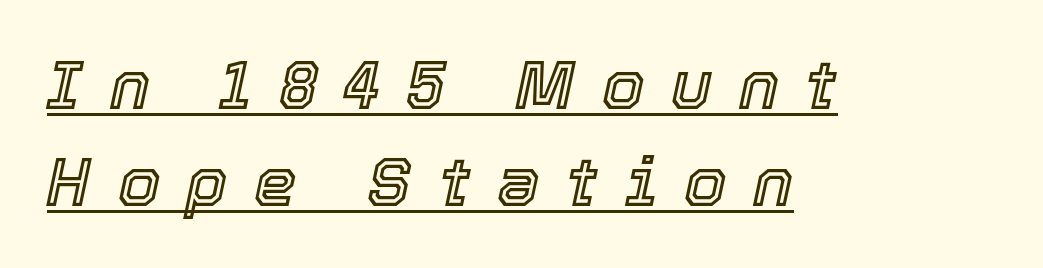
The image shows 68 px text type, italic (leaning right); set left-aligned, normal line spacing (1.43x), unusually wide letter spacing (+0.39 em), underlined; a medium x-height.
